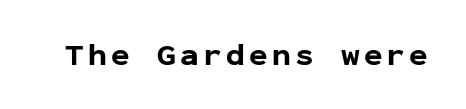
Honestly, there is no underline to notice here at all. The letters march in equal steps, a hallmark of fixed-pitch type. On the weight axis this lands at bold, roughly 700. No italicization has been applied; the sample stays upright.
